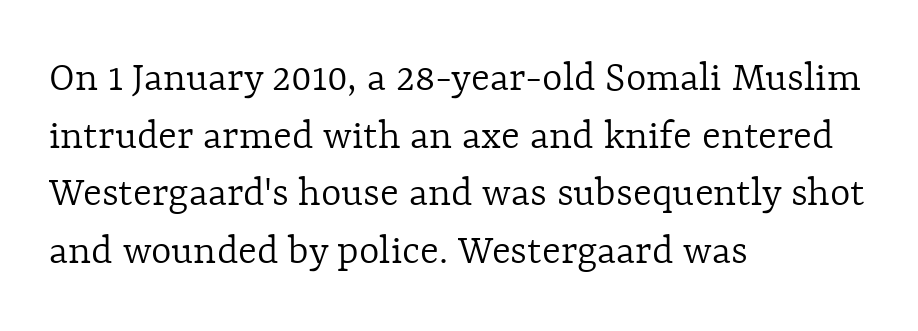
Leftover space on each line is placed entirely after the last word. The baseline area is clear. The typeface has the unassuming heft of standard copy or less. Between one letter and the next there's only the usual sliver of space. Is there much room between lines? A standard amount, neither cramped nor airy.
